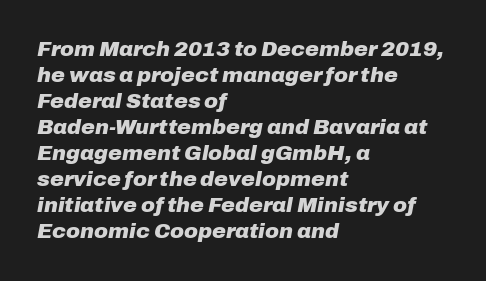
{"italic": "yes", "lean": "right", "slant_degrees": 10, "bold": "yes", "underline": "no", "align": "left", "line_spacing_ratio": 1.24, "letter_spacing": "normal", "letter_spacing_em": 0.0, "glyph_px": 21}
